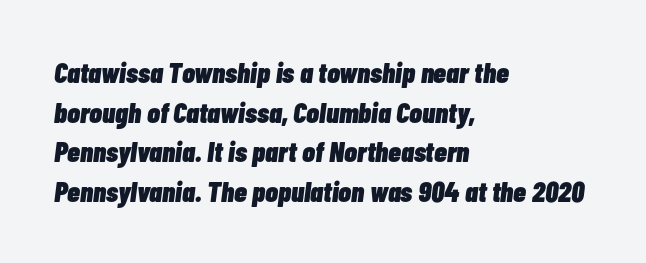
The space directly below the letters is spotless. Strokes here are thick enough to call this a true bold. Looks like regular typesetting: each glyph gets only the width it needs. Whoever set this chose a conventional vertical rhythm.
